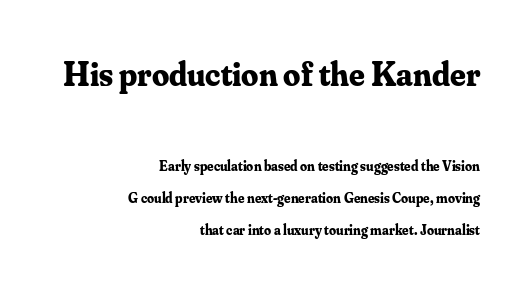
Q: Is the text bold? A: Yes.
Q: Is the text italic (slanted)? A: No, it is upright.
Q: Is the typeface a serif or a sans-serif typeface? A: Serif.
Q: Is the text underlined? A: No.
Q: How is the paragraph aligned? A: Right-aligned.
Q: Is the spacing between letters normal or unusually wide? A: Normal.
Q: Is the spacing between lines tight, normal or loose? A: Loose.
Q: Which block of text is set in a larger size, the first (top) or the second (bottom)? A: The first (top) one.
Q: Width (condensed, normal, or wide)? A: Normal.
Q: Stroke contrast? A: Medium.
Q: x-height? A: Small.
Q: Monospaced? A: No.
